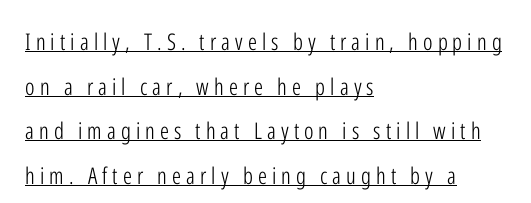
Q: Is the text bold? A: No.
Q: Is the text italic (slanted)? A: No, it is upright.
Q: Is the text underlined? A: Yes.
Q: How is the paragraph aligned? A: Left-aligned.
Q: Is the spacing between letters normal or unusually wide? A: Unusually wide.
Q: Is the spacing between lines tight, normal or loose? A: Loose.
